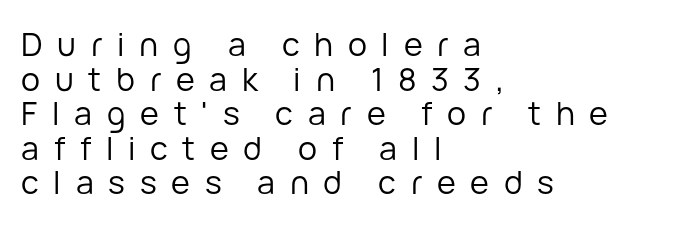
Posture: straight, roman, zero tilt. The letters look calm and open, with moderate or lighter stems. This rendering employs a face without finishing strokes, i.e., a sans-serif. These lines huddle together more closely than default settings would place them.
